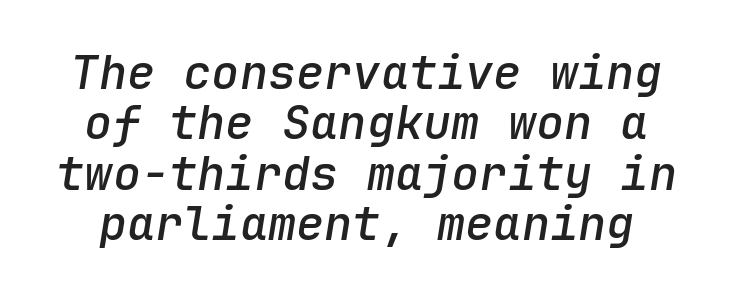
These lines are rendered in a fixed-pitch font. Nothing unusual about the tracking: characters are spaced as the font intends. Strokes here are thickened, but only to semibold level. Honestly, there is no underline to notice here at all.
